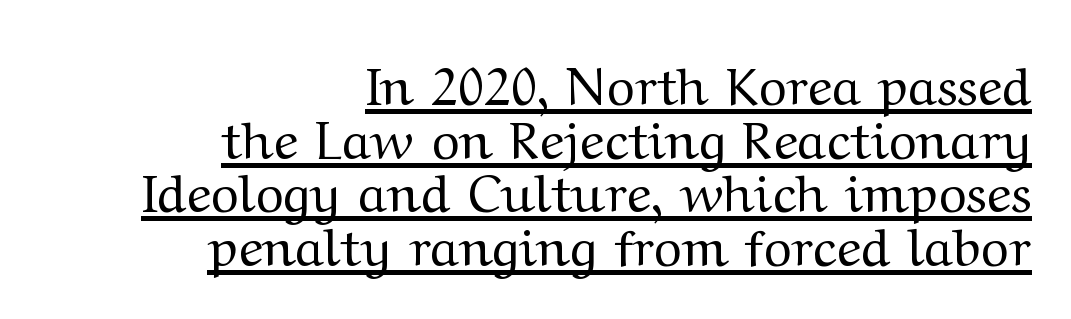
{"serif": "yes", "italic": "no", "bold": "no", "weight": "regular", "width": "wide", "stroke_contrast": "medium", "x_height": "medium", "monospaced": "no", "underline": "yes", "align": "right", "line_spacing": "tight", "line_spacing_ratio": 1.01, "letter_spacing": "normal", "letter_spacing_em": 0.0, "glyph_px": 53}
